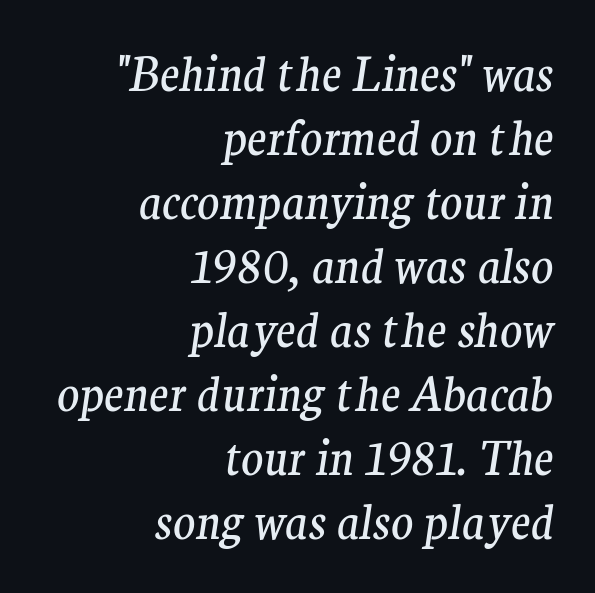
Q: Is the text bold? A: No.
Q: Is the text italic (slanted)? A: Yes, it leans right by about 9 degrees.
Q: Is the typeface a serif or a sans-serif typeface? A: Serif.
Q: Is the text underlined? A: No.
Q: How is the paragraph aligned? A: Right-aligned.
Q: Is the spacing between letters normal or unusually wide? A: Normal.
Q: Is the spacing between lines tight, normal or loose? A: Normal.
Q: Width (condensed, normal, or wide)? A: Normal.
Q: Stroke contrast? A: Medium.
Q: x-height? A: Medium.
Q: Monospaced? A: No.
